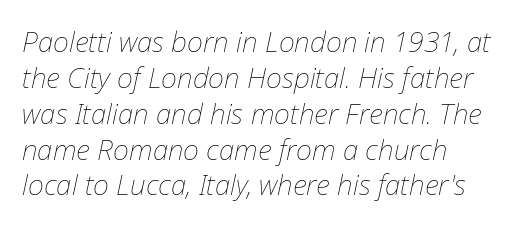
The image shows 28 px thin type, italic (leaning right); set left-aligned, normal line spacing (1.28x), normal letter spacing, not underlined; low stroke contrast and a medium x-height.
